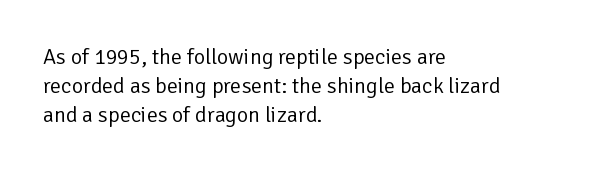
Q: Is the text bold? A: No.
Q: Is the text italic (slanted)? A: No, it is upright.
Q: Is the text underlined? A: No.
Q: How is the paragraph aligned? A: Left-aligned.
Q: Is the spacing between letters normal or unusually wide? A: Normal.
Q: Is the spacing between lines tight, normal or loose? A: Normal.
